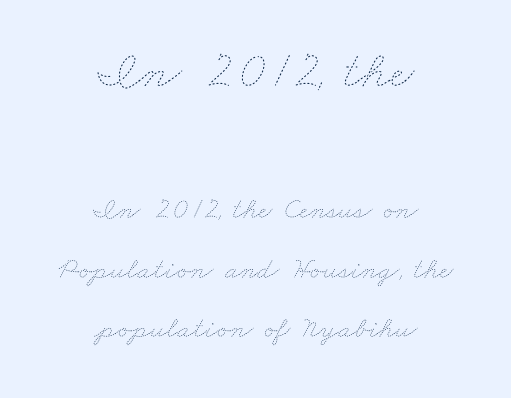
Q: Is the text bold? A: No.
Q: Is the text underlined? A: No.
Q: How is the paragraph aligned? A: Centered.
Q: Is the spacing between letters normal or unusually wide? A: Normal.
Q: Is the spacing between lines tight, normal or loose? A: Loose.
Q: Which block of text is set in a larger size, the first (top) or the second (bottom)? A: The first (top) one.
Q: Width (condensed, normal, or wide)? A: Wide.
Q: Stroke contrast? A: Low.
Q: x-height? A: Small.
Q: Monospaced? A: No.
